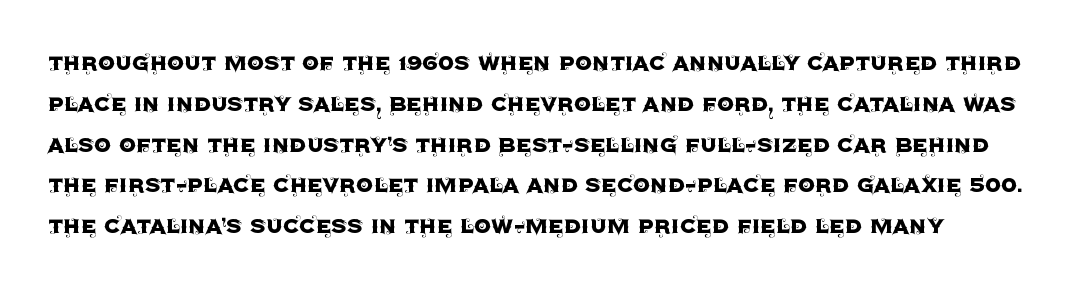
These lines keep a tight, regular rhythm from letter to letter. Lines of text with bare space underneath. When letters stand straight like this, we call the style roman or upright. Interline gaps are of average width in this sample.
